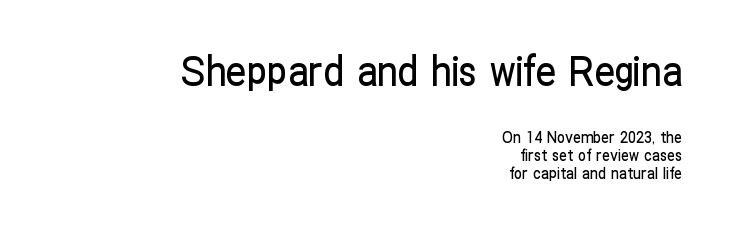
{"serif": "no", "italic": "no", "width": "condensed", "stroke_contrast": "low", "x_height": "medium", "monospaced": "no", "underline": "no", "align": "right", "line_spacing": "tight", "line_spacing_ratio": 1.12, "letter_spacing": "normal", "letter_spacing_em": 0.0, "larger_block": "first", "size_ratio": 2.56, "glyph_px": 41}
